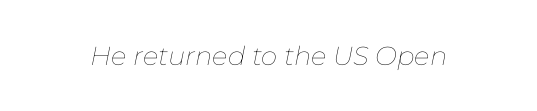
Q: Is the text bold? A: No.
Q: Is the text italic (slanted)? A: Yes, it leans right by about 11 degrees.
Q: Is the text underlined? A: No.
Q: Is the spacing between letters normal or unusually wide? A: Normal.
